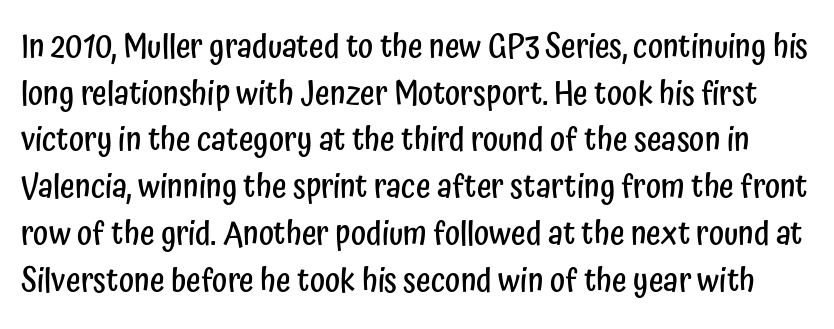
The image shows 32 px semibold, condensed sans-serif type, upright; set normal line spacing (1.46x), normal letter spacing, not underlined; low stroke contrast and a medium x-height.
